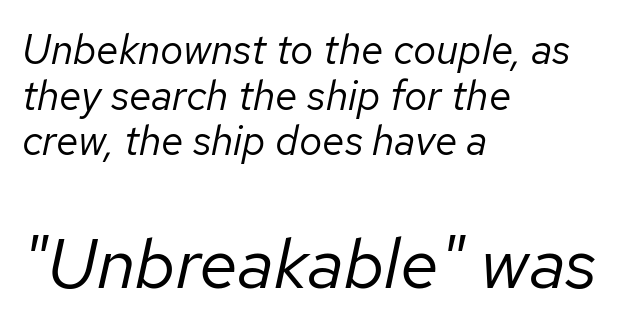
{"italic": "yes", "lean": "right", "slant_degrees": 12, "bold": "no", "weight": "regular", "width": "normal", "stroke_contrast": "low", "x_height": "medium", "monospaced": "no", "underline": "no", "align": "left", "line_spacing": "tight", "line_spacing_ratio": 1.11, "letter_spacing": "normal", "letter_spacing_em": 0.0, "larger_block": "second", "size_ratio": 1.73, "glyph_px": 71}
